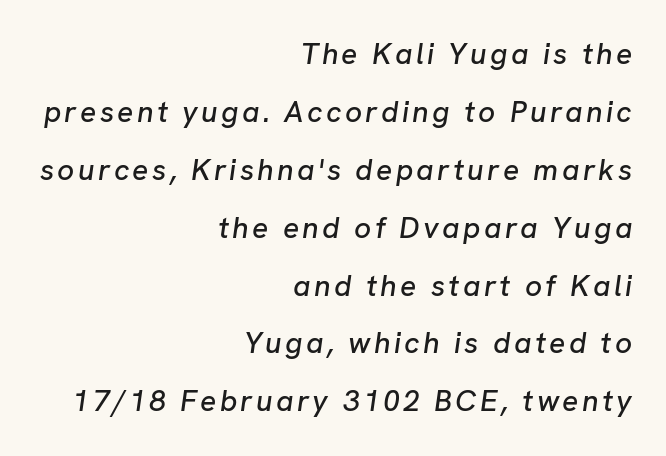
{"italic": "yes", "lean": "right", "slant_degrees": 8, "width": "normal", "stroke_contrast": "low", "x_height": "medium", "monospaced": "no", "underline": "no", "align": "right", "line_spacing": "loose", "line_spacing_ratio": 1.93, "glyph_px": 30}
